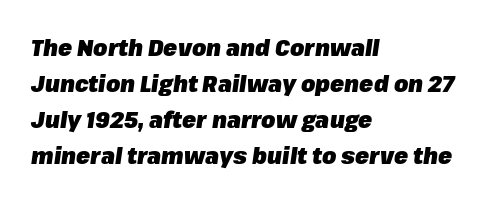
Q: Is the text bold? A: Yes.
Q: Is the text italic (slanted)? A: Yes, it leans right by about 8 degrees.
Q: Is the text underlined? A: No.
Q: How is the paragraph aligned? A: Left-aligned.
Q: Is the spacing between letters normal or unusually wide? A: Normal.
Q: Is the spacing between lines tight, normal or loose? A: Normal.
